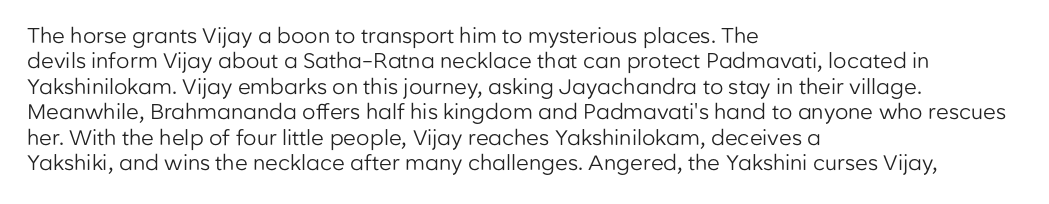
A bare baseline throughout the passage. Line beginnings align vertically; line endings do not. This sample uses plain, unmodified letter spacing. Posture: straight, roman, zero tilt. Is this a heavy cut? Hardly; it is regular or lighter.
